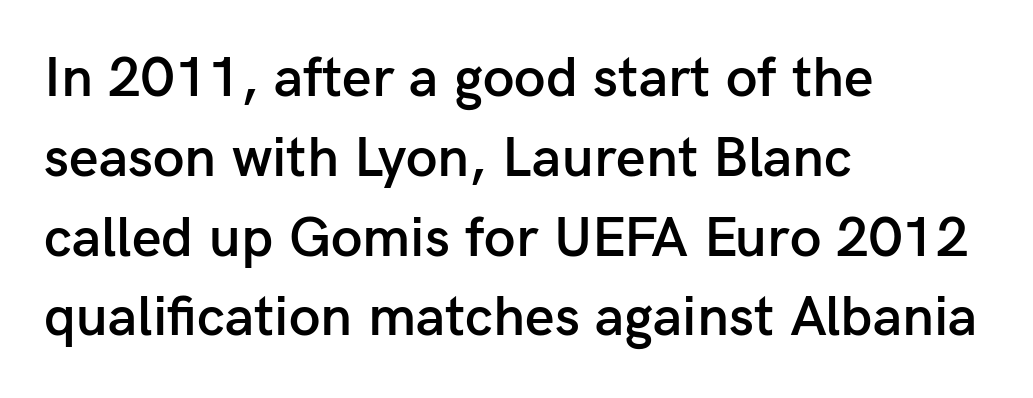
The image shows 57 px semibold sans-serif type, upright; set left-aligned, normal line spacing (1.4x), normal letter spacing, not underlined; low stroke contrast and a medium x-height.
